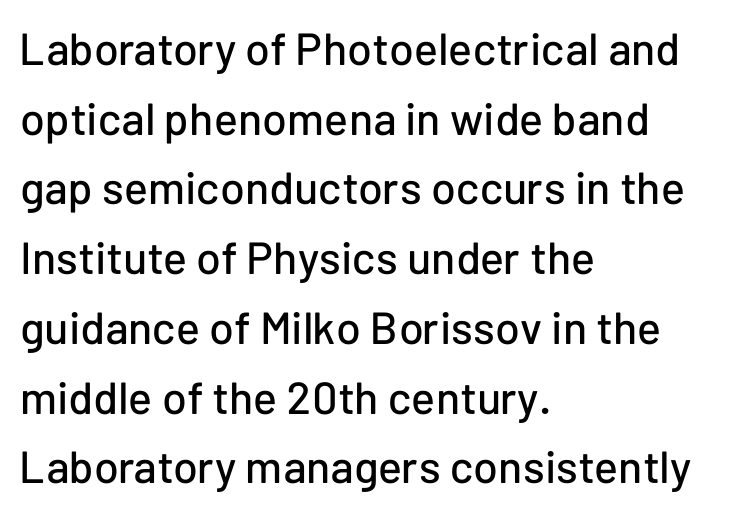
The image shows 45 px sans-serif type, upright; set left-aligned, normal line spacing (1.55x), normal letter spacing, not underlined; low stroke contrast and a medium x-height.
